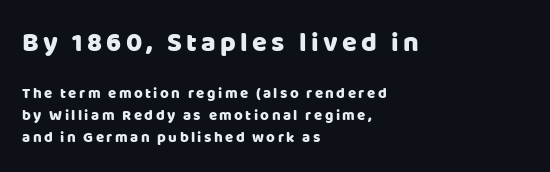
{"italic": "no", "underline": "no", "align": "left", "line_spacing": "normal", "line_spacing_ratio": 1.44, "larger_block": "first", "size_ratio": 1.8, "glyph_px": 27}
